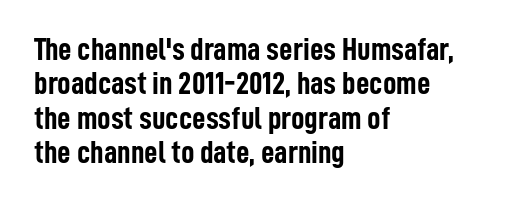
The image shows 33 px semibold, condensed sans-serif type, upright; set left-aligned, tight line spacing (1.04x), normal letter spacing, not underlined; low stroke contrast and a medium x-height.
